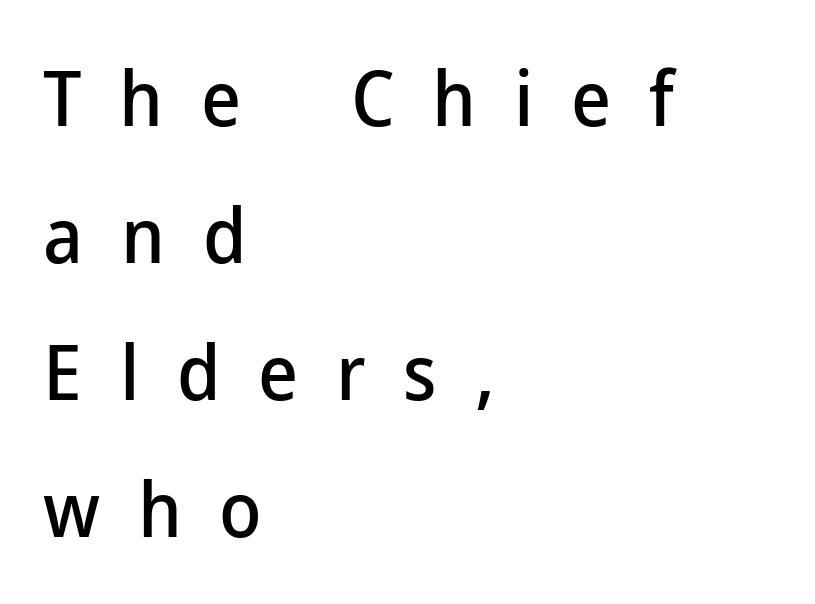
Q: Is the text italic (slanted)? A: No, it is upright.
Q: Is the typeface a serif or a sans-serif typeface? A: Sans-serif.
Q: Is the text underlined? A: No.
Q: How is the paragraph aligned? A: Left-aligned.
Q: Is the spacing between letters normal or unusually wide? A: Unusually wide.
Q: Width (condensed, normal, or wide)? A: Normal.
Q: Stroke contrast? A: Low.
Q: x-height? A: Medium.
Q: Monospaced? A: No.
